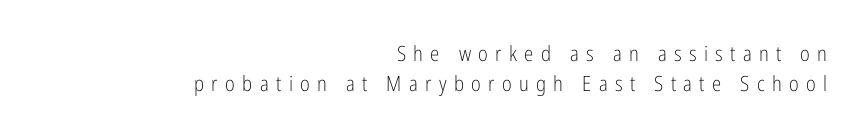
The image shows 21 px text type, upright; set right-aligned, normal line spacing (1.43x), unusually wide letter spacing (+0.35 em), not underlined.
